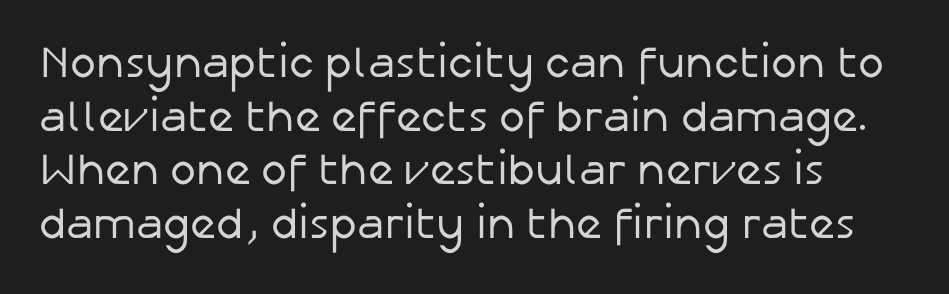
{"serif": "no", "italic": "no", "bold": "no", "weight": "regular", "width": "normal", "stroke_contrast": "low", "x_height": "medium", "monospaced": "no", "underline": "no", "line_spacing_ratio": 1.22, "letter_spacing": "normal", "letter_spacing_em": 0.0, "glyph_px": 44}
